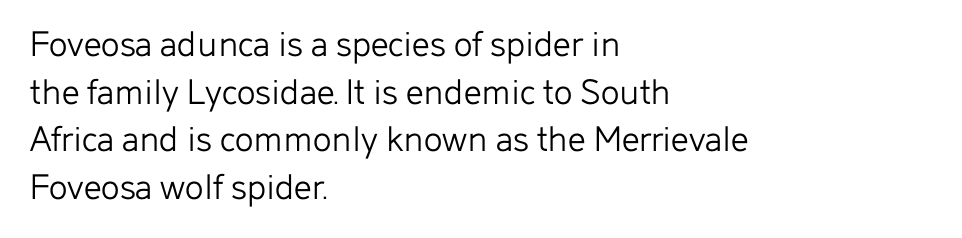
Q: Is the text bold? A: No.
Q: Is the text italic (slanted)? A: No, it is upright.
Q: Is the typeface a serif or a sans-serif typeface? A: Sans-serif.
Q: Is the text underlined? A: No.
Q: How is the paragraph aligned? A: Left-aligned.
Q: Is the spacing between letters normal or unusually wide? A: Normal.
Q: Width (condensed, normal, or wide)? A: Normal.
Q: Stroke contrast? A: Low.
Q: x-height? A: Medium.
Q: Monospaced? A: No.
